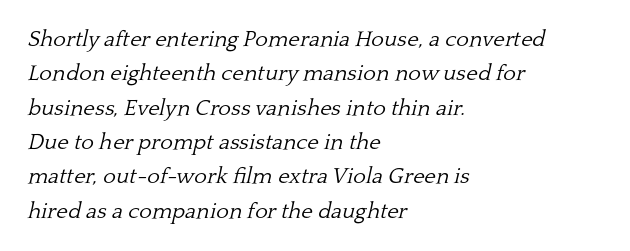
{"italic": "yes", "lean": "right", "slant_degrees": 13, "bold": "no", "underline": "no", "align": "left", "line_spacing": "normal", "line_spacing_ratio": 1.56, "letter_spacing": "normal", "letter_spacing_em": 0.0, "glyph_px": 22}
